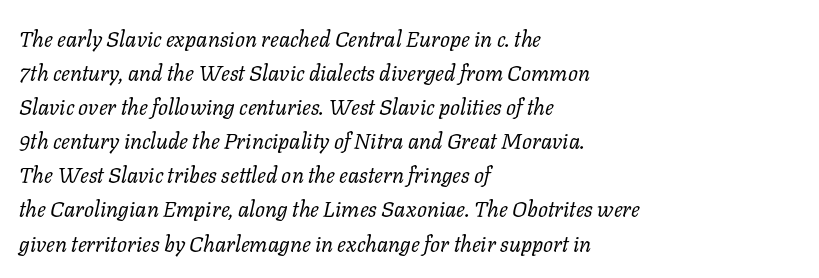
Q: Is the text bold? A: No.
Q: Is the text italic (slanted)? A: Yes, it leans right by about 11 degrees.
Q: Is the text underlined? A: No.
Q: How is the paragraph aligned? A: Left-aligned.
Q: Is the spacing between letters normal or unusually wide? A: Normal.
Q: Is the spacing between lines tight, normal or loose? A: Normal.
